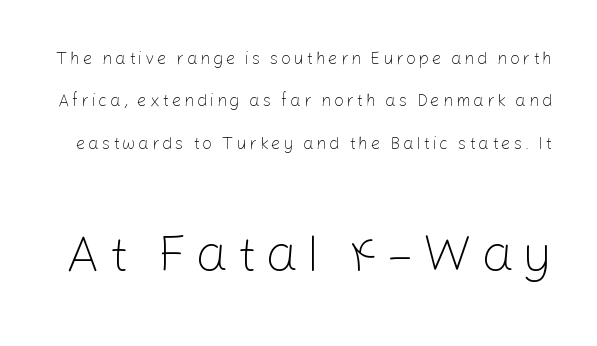
The image shows 52 px light sans-serif type, upright; set loose line spacing (2.49x), not underlined; the second (bottom) block is 3.06x larger; low stroke contrast and a medium x-height.
